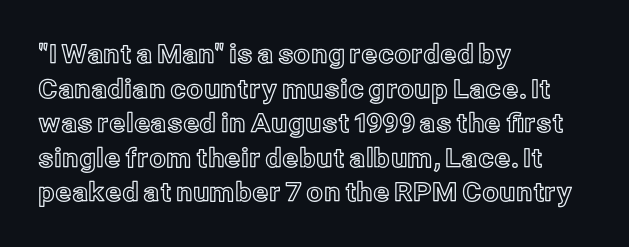
{"italic": "no", "underline": "no", "align": "left", "line_spacing": "normal", "line_spacing_ratio": 1.33, "letter_spacing": "normal", "letter_spacing_em": 0.0, "glyph_px": 26}
